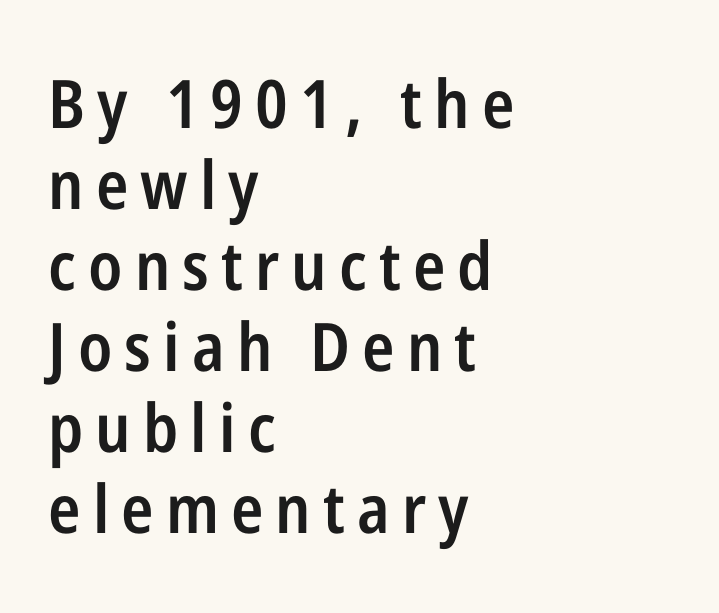
{"serif": "no", "italic": "no", "bold": "semi", "weight": "semibold", "width": "condensed", "stroke_contrast": "low", "x_height": "medium", "monospaced": "no", "underline": "no", "align": "left", "line_spacing_ratio": 1.21, "glyph_px": 67}
